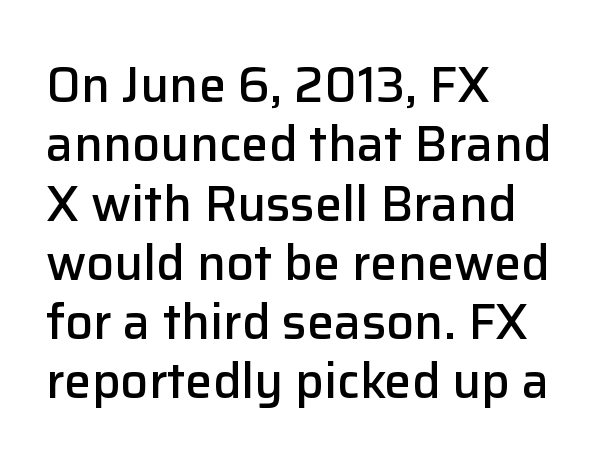
Q: Is the text bold? A: Semi-bold.
Q: Is the text italic (slanted)? A: No, it is upright.
Q: Is the typeface a serif or a sans-serif typeface? A: Sans-serif.
Q: Is the text underlined? A: No.
Q: How is the paragraph aligned? A: Left-aligned.
Q: Is the spacing between letters normal or unusually wide? A: Normal.
Q: Width (condensed, normal, or wide)? A: Normal.
Q: Stroke contrast? A: Low.
Q: x-height? A: Medium.
Q: Monospaced? A: No.
